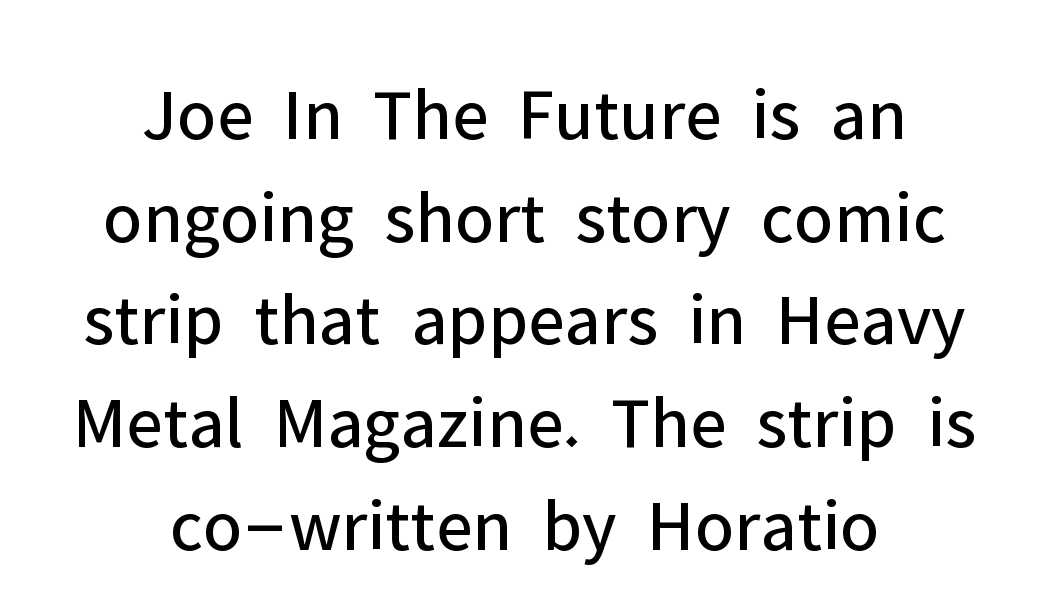
The image shows 75 px regular-weight sans-serif type, upright; set centered, normal line spacing (1.37x), normal letter spacing, not underlined; low stroke contrast and a medium x-height.
